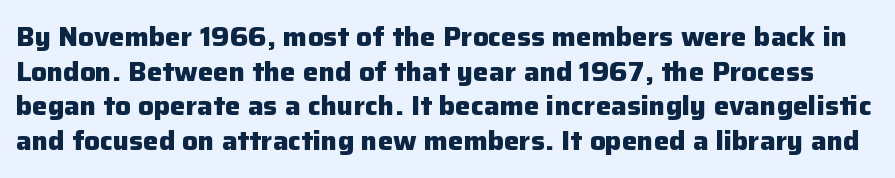
Q: Is the text bold? A: Yes.
Q: Is the text italic (slanted)? A: No, it is upright.
Q: Is the text underlined? A: No.
Q: Is the spacing between letters normal or unusually wide? A: Normal.
Q: Is the spacing between lines tight, normal or loose? A: Normal.
